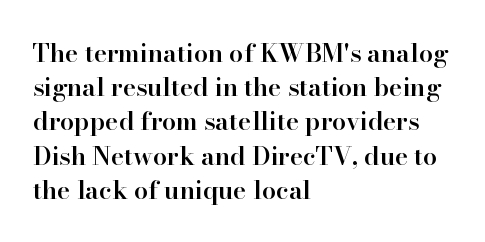
Compared with typical body copy, the letter spacing here is the same. Words float on clear page, feet unadorned. This is the regular roman posture of the typeface. The strokes are fattened partway — semibold, not bold.
